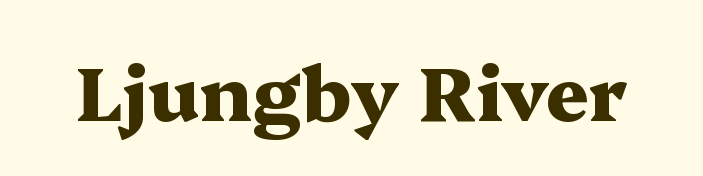
The image shows 76 px heavy, wide serif type, upright; set normal letter spacing, not underlined; medium stroke contrast and a medium x-height.
